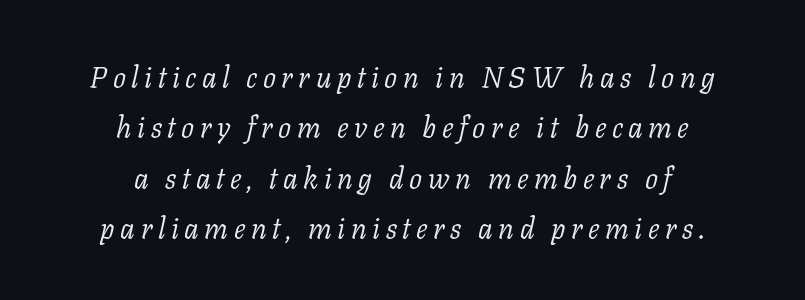
Caption: face not bold, strokes unweighted. The lines are quadded center. In terms of letterform style, serifs are clearly present. A typesetter would mark this as italic.
